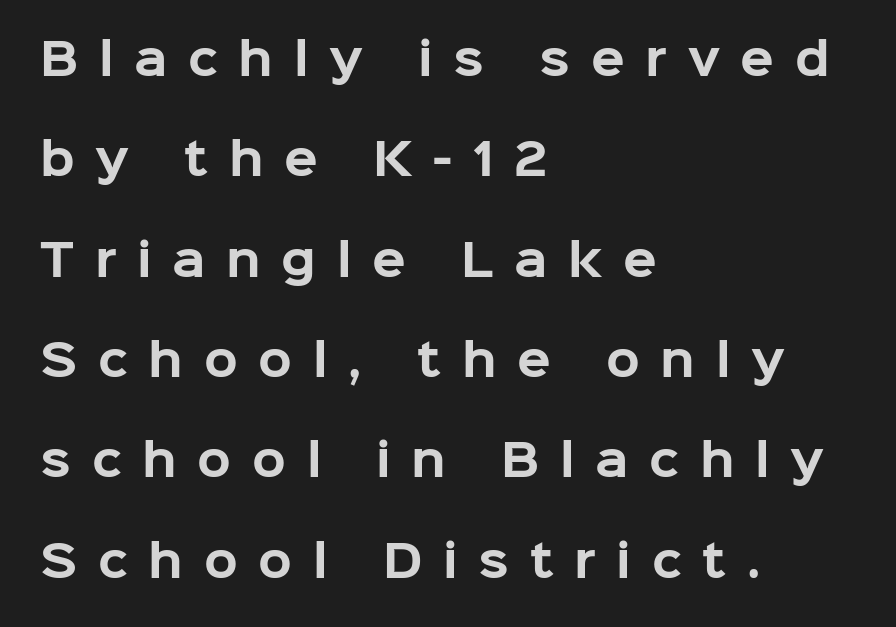
Q: Is the text bold? A: Yes.
Q: Is the text italic (slanted)? A: No, it is upright.
Q: Is the typeface a serif or a sans-serif typeface? A: Sans-serif.
Q: Is the text underlined? A: No.
Q: How is the paragraph aligned? A: Left-aligned.
Q: Is the spacing between letters normal or unusually wide? A: Unusually wide.
Q: Is the spacing between lines tight, normal or loose? A: Loose.
Q: Width (condensed, normal, or wide)? A: Normal.
Q: Stroke contrast? A: Low.
Q: x-height? A: Medium.
Q: Monospaced? A: No.
